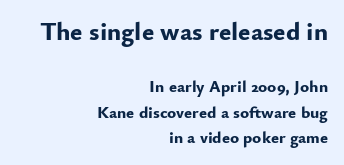
The image shows 26 px bold type, upright; set right-aligned, normal line spacing (1.51x), normal letter spacing, not underlined; the first (top) block is 1.53x larger.
